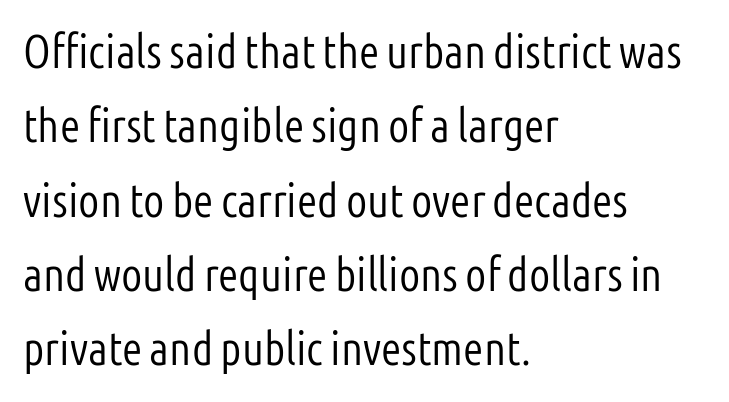
Q: Is the text bold? A: No.
Q: Is the text italic (slanted)? A: No, it is upright.
Q: Is the typeface a serif or a sans-serif typeface? A: Sans-serif.
Q: Is the text underlined? A: No.
Q: How is the paragraph aligned? A: Left-aligned.
Q: Is the spacing between letters normal or unusually wide? A: Normal.
Q: Is the spacing between lines tight, normal or loose? A: Normal.
Q: Width (condensed, normal, or wide)? A: Condensed.
Q: Stroke contrast? A: Low.
Q: x-height? A: Medium.
Q: Monospaced? A: No.
